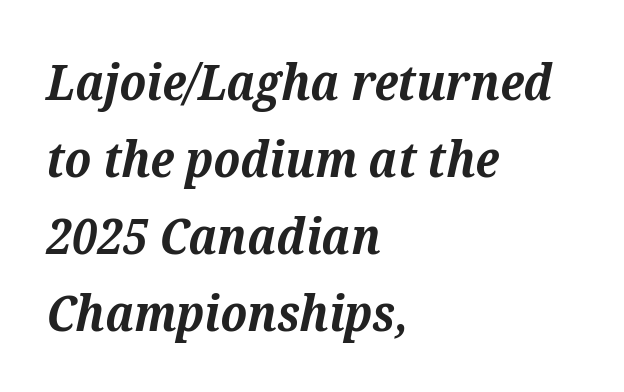
{"serif": "yes", "italic": "yes", "lean": "right", "slant_degrees": 12, "bold": "yes", "weight": "bold", "width": "normal", "stroke_contrast": "medium", "x_height": "medium", "monospaced": "no", "underline": "no", "align": "left", "line_spacing": "normal", "line_spacing_ratio": 1.54, "letter_spacing": "normal", "letter_spacing_em": 0.0, "glyph_px": 50}
